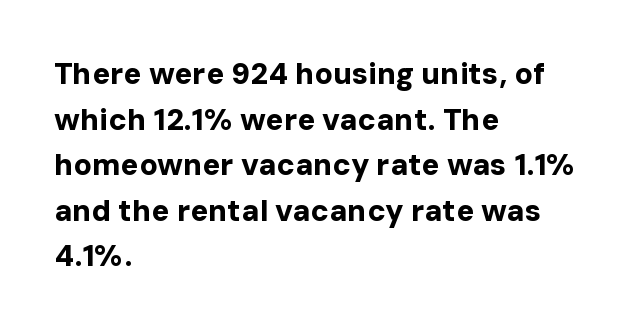
{"serif": "no", "italic": "no", "bold": "yes", "weight": "bold", "width": "normal", "stroke_contrast": "low", "x_height": "medium", "monospaced": "no", "underline": "no", "align": "left", "line_spacing": "normal", "line_spacing_ratio": 1.52, "letter_spacing": "normal", "letter_spacing_em": 0.0, "glyph_px": 30}
